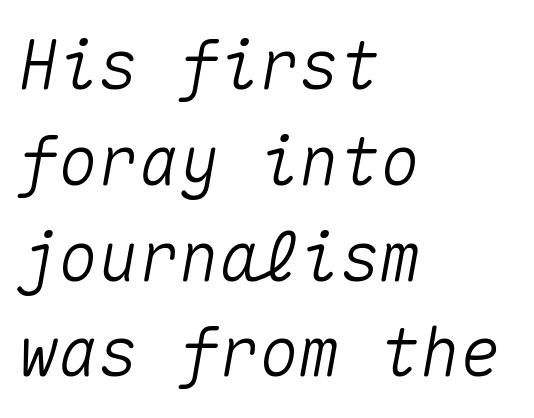
Q: Is the text italic (slanted)? A: Yes, it leans right by about 10 degrees.
Q: Is the text underlined? A: No.
Q: How is the paragraph aligned? A: Left-aligned.
Q: Is the spacing between letters normal or unusually wide? A: Normal.
Q: Is the spacing between lines tight, normal or loose? A: Normal.
Q: Width (condensed, normal, or wide)? A: Normal.
Q: Stroke contrast? A: Medium.
Q: x-height? A: Medium.
Q: Monospaced? A: Yes.
